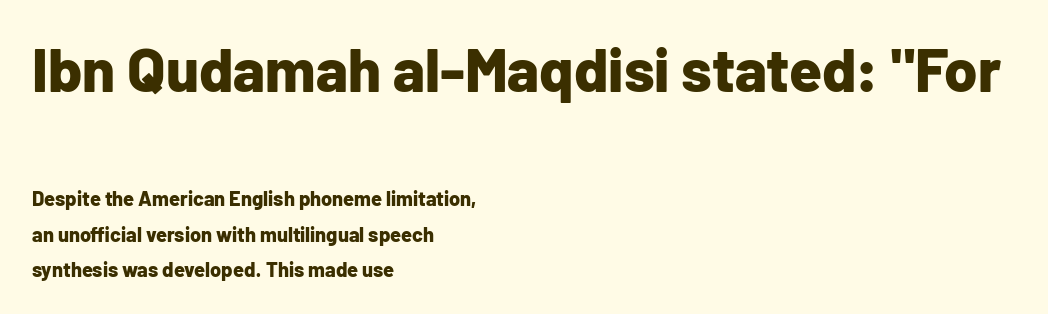
The image shows 60 px bold sans-serif type, upright; set left-aligned, line spacing 1.77x, normal letter spacing, not underlined; the first (top) block is 3.0x larger; low stroke contrast and a medium x-height.
